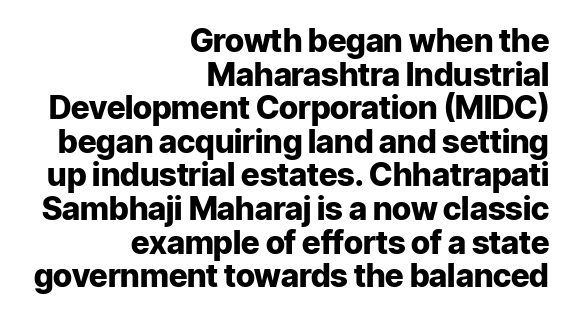
The rendering uses natural spacing where letterforms have individual widths. The vertical gap from one line to the next is small. The area under the type is left untouched. Are there feet on the stems? There aren't — it's a sans. The letterforms sit shoulder to shoulder at normal distance.
